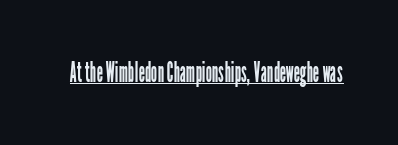
Characters follow at the spacing the type designer built in. The letters look calm and open, with moderate or lighter stems. Every word sits above its own underline. This sample has the flowing, uneven cadence of proportional lettering. Check where the strokes stop: nothing finishes them off — pure sans.
